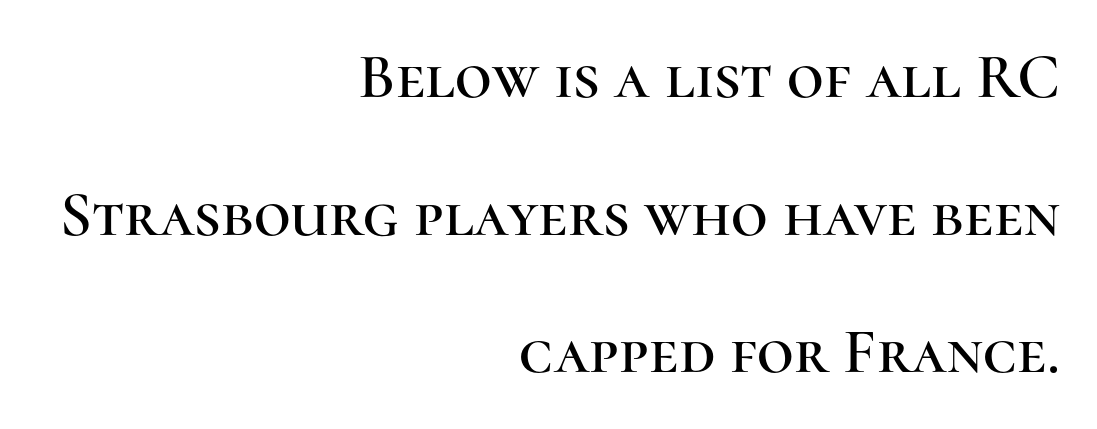
{"serif": "yes", "italic": "no", "width": "normal", "stroke_contrast": "high", "x_height": "medium", "monospaced": "no", "underline": "no", "align": "right", "line_spacing": "loose", "line_spacing_ratio": 2.15, "letter_spacing": "normal", "letter_spacing_em": 0.0, "glyph_px": 64}
